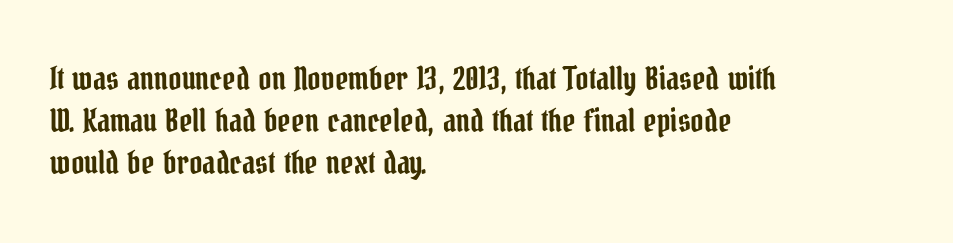
The letters advance in unequal steps, a hallmark of proportional type. These lines are composed in type with serifs. Words float on clear page, feet unadorned. Tall strokes in this sample are plumb rather than angled.
